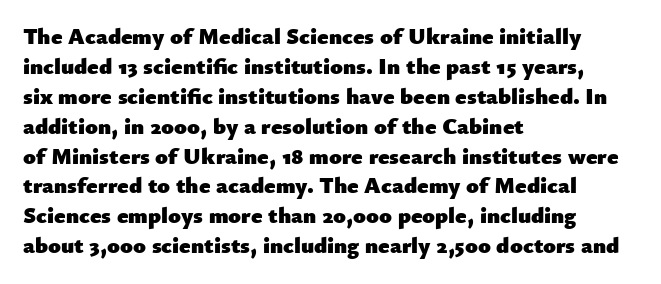
The image shows 23 px bold type, upright; set left-aligned, normal line spacing (1.3x), normal letter spacing, not underlined.
